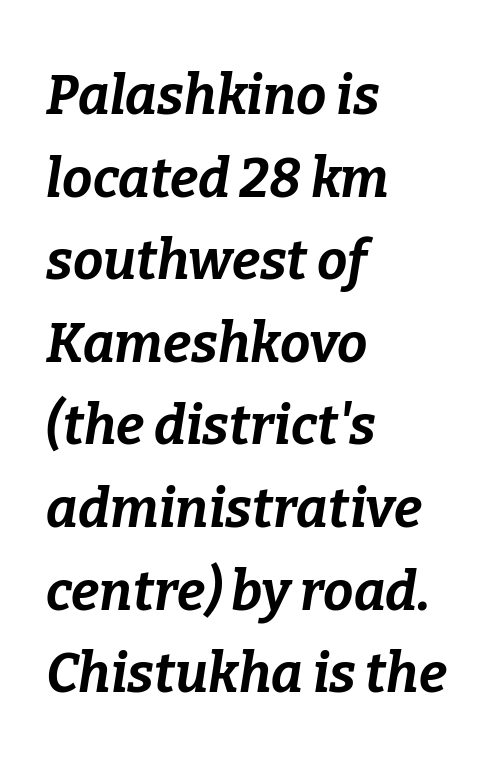
The image shows 54 px bold type, italic (leaning right); set left-aligned, normal line spacing (1.53x), normal letter spacing, not underlined; low stroke contrast and a medium x-height.
